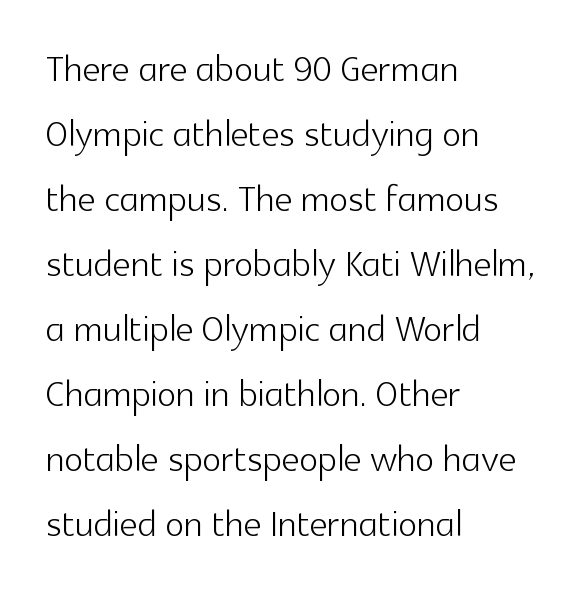
The image shows 50 px light sans-serif type, upright; set left-aligned, normal line spacing (1.3x), normal letter spacing, not underlined; a medium x-height.
